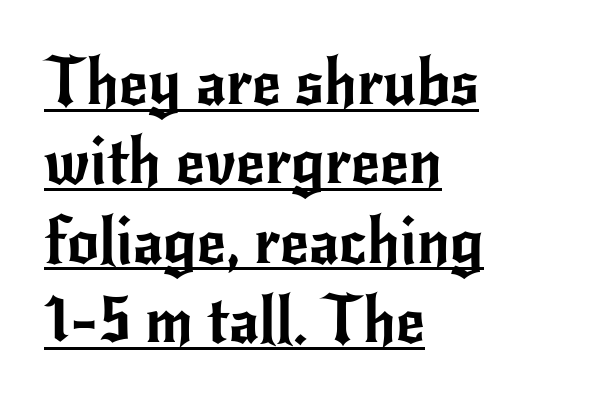
The rendered words wear a rule along their underside. Whoever set this chose a conventional vertical rhythm. The type is set solid horizontally, with unmodified tracking. No italicization has been applied; the sample stays upright.
